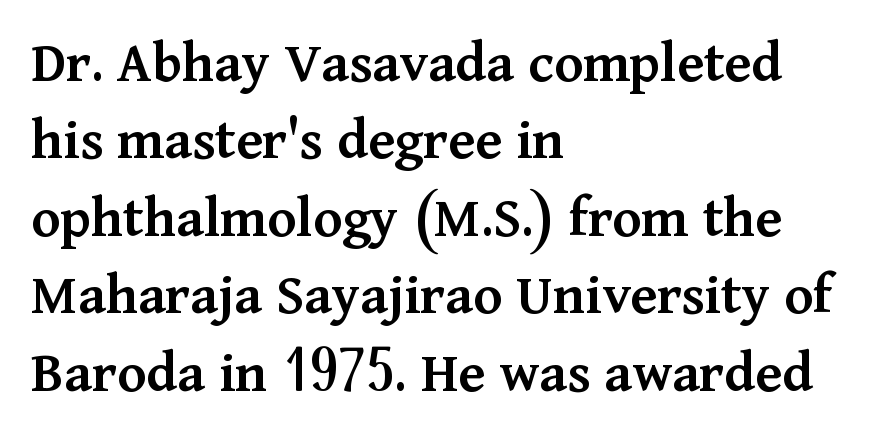
Q: Is the text bold? A: Semi-bold.
Q: Is the text italic (slanted)? A: No, it is upright.
Q: Is the typeface a serif or a sans-serif typeface? A: Serif.
Q: Is the text underlined? A: No.
Q: How is the paragraph aligned? A: Left-aligned.
Q: Is the spacing between letters normal or unusually wide? A: Normal.
Q: Is the spacing between lines tight, normal or loose? A: Normal.
Q: Width (condensed, normal, or wide)? A: Normal.
Q: Stroke contrast? A: Medium.
Q: x-height? A: Medium.
Q: Monospaced? A: No.
